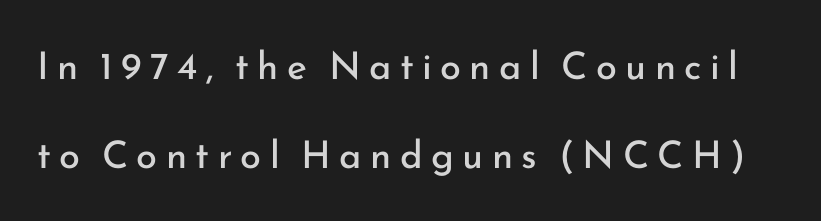
The glyphs in this specimen are sans serif. The letters advance in unequal steps, a hallmark of proportional type. In terms of letterspacing, this is a distinctly airy, spread setting. The strip under each line holds only bare page. Caption: face not bold, strokes unweighted.
